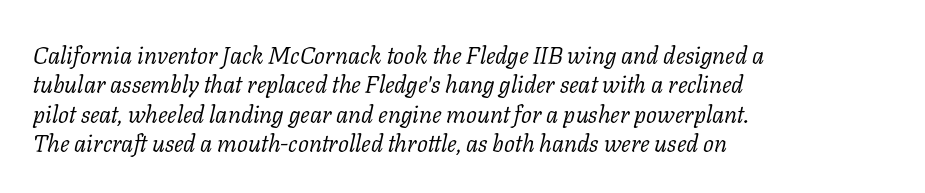
Q: Is the text bold? A: No.
Q: Is the text italic (slanted)? A: Yes, it leans right by about 11 degrees.
Q: Is the text underlined? A: No.
Q: How is the paragraph aligned? A: Left-aligned.
Q: Is the spacing between letters normal or unusually wide? A: Normal.
